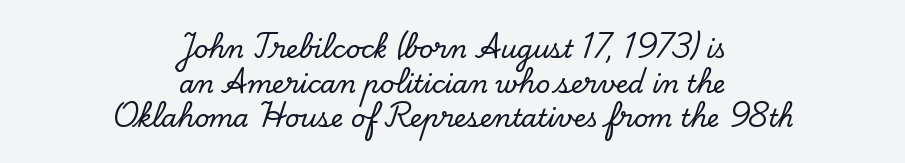
Q: Is the text italic (slanted)? A: Yes.
Q: Is the text underlined? A: No.
Q: How is the paragraph aligned? A: Centered.
Q: Is the spacing between letters normal or unusually wide? A: Normal.
Q: Is the spacing between lines tight, normal or loose? A: Normal.
